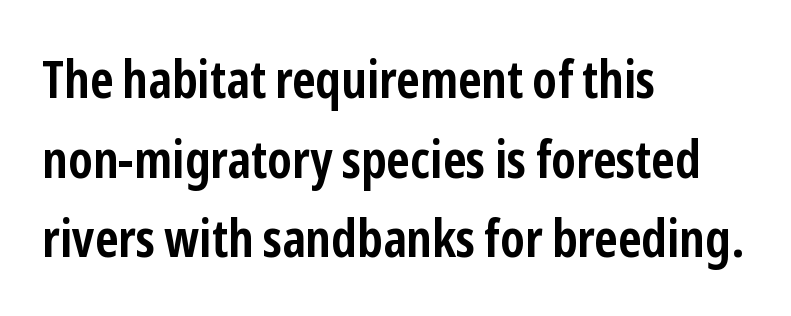
Q: Is the text bold? A: Yes.
Q: Is the text italic (slanted)? A: No, it is upright.
Q: Is the typeface a serif or a sans-serif typeface? A: Sans-serif.
Q: Is the text underlined? A: No.
Q: How is the paragraph aligned? A: Left-aligned.
Q: Is the spacing between letters normal or unusually wide? A: Normal.
Q: Is the spacing between lines tight, normal or loose? A: Normal.
Q: Width (condensed, normal, or wide)? A: Condensed.
Q: Stroke contrast? A: Low.
Q: x-height? A: Medium.
Q: Monospaced? A: No.
